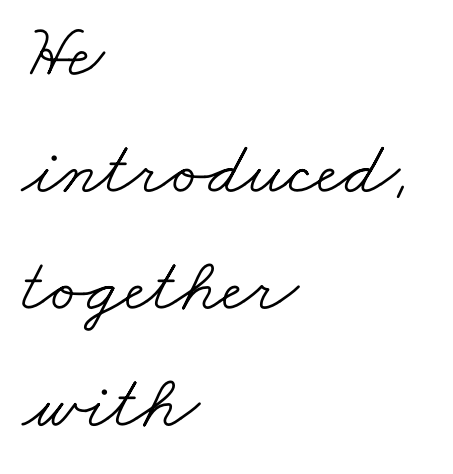
The strokes carry an ordinary text weight at most. If you measured baseline to baseline, you'd find a middling distance. Typographically, this falls in the serif category. Teacher's note: observe the even left margin — that is flush-left alignment. Clear beneath every line of the passage. The face used here is proportionally spaced, like ordinary book or web type.
